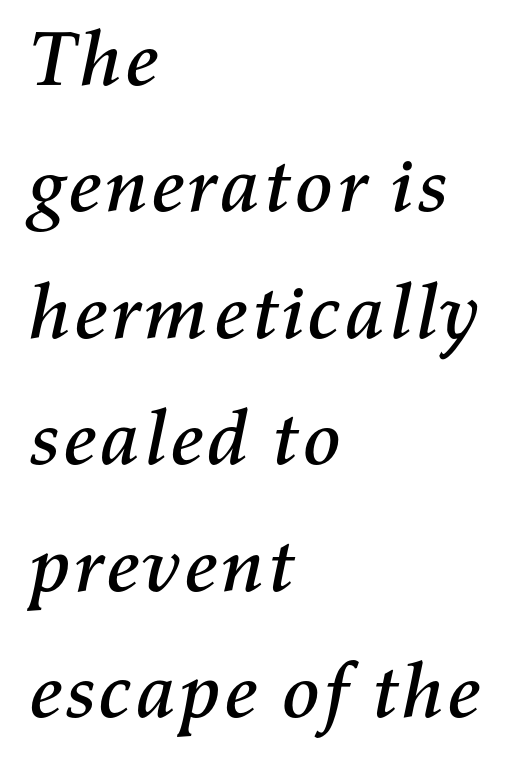
{"italic": "yes", "lean": "right", "slant_degrees": 11, "width": "normal", "stroke_contrast": "medium", "x_height": "medium", "monospaced": "no", "underline": "no", "align": "left", "line_spacing": "normal", "line_spacing_ratio": 1.6, "letter_spacing": "normal", "letter_spacing_em": 0.0, "glyph_px": 79}
